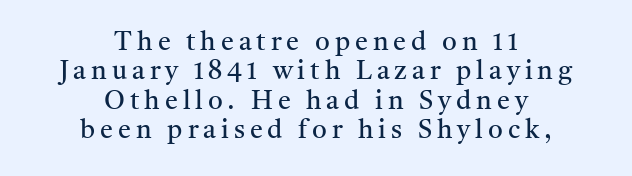
Q: Is the text bold? A: No.
Q: Is the text italic (slanted)? A: No, it is upright.
Q: Is the text underlined? A: No.
Q: How is the paragraph aligned? A: Centered.
Q: Is the spacing between lines tight, normal or loose? A: Tight.
